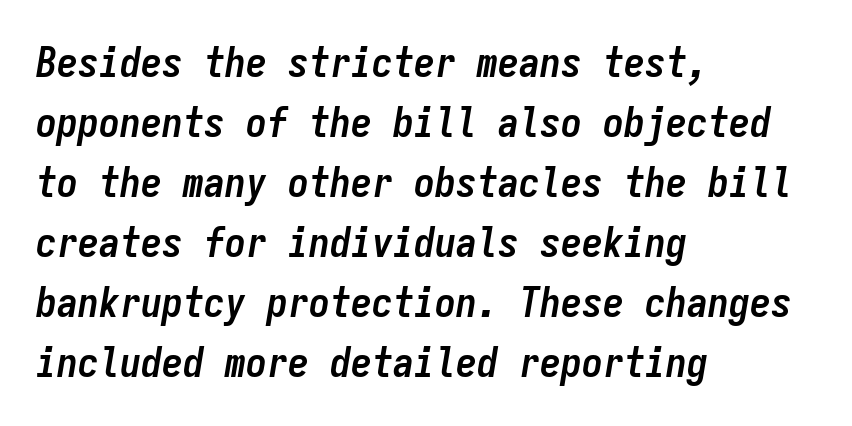
The image shows 42 px semibold, condensed type, italic (leaning right), monospaced; set left-aligned, normal line spacing (1.43x), normal letter spacing, not underlined; low stroke contrast and a medium x-height.
